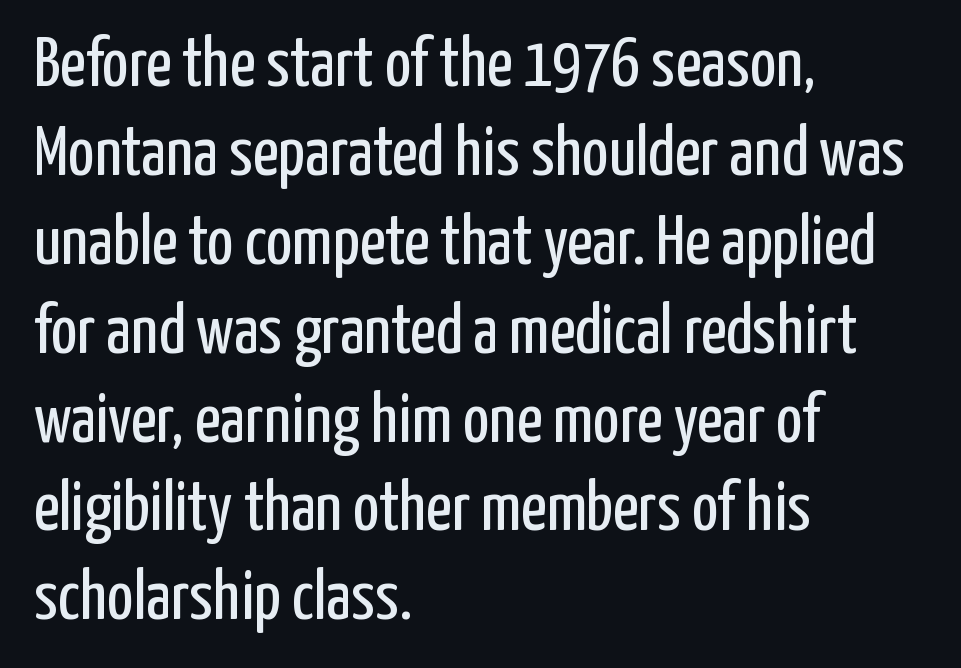
Regarding serifs, this sample does without them. Compared with typical paragraphs, the rows here are spaced about the same. Nope, not italic — everything's standing straight. Here the designer chose a conventional face with non-uniform glyph widths.
